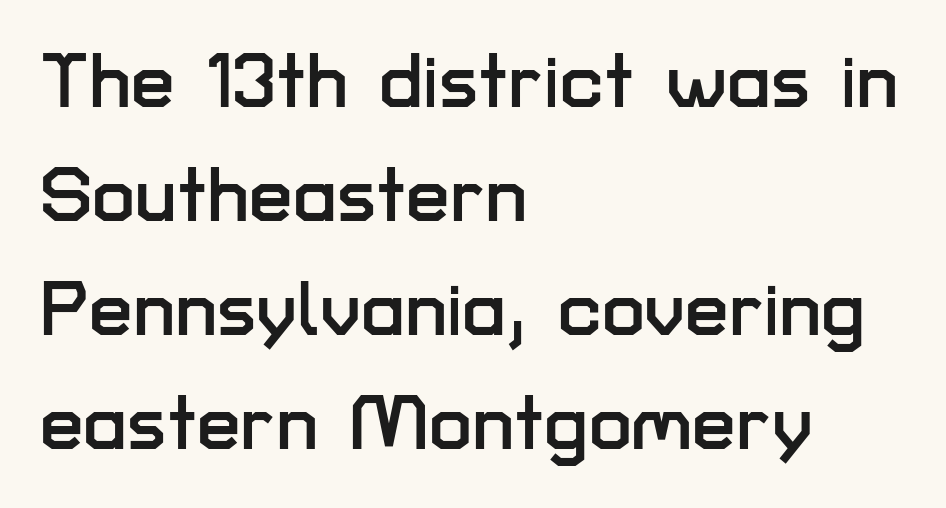
The image shows 78 px sans-serif type, upright; set left-aligned, normal line spacing (1.46x), normal letter spacing, not underlined; low stroke contrast and a medium x-height.
